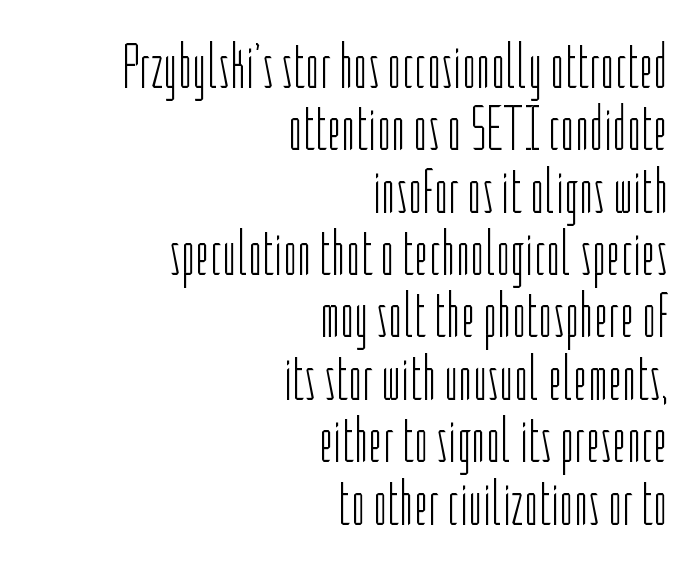
Rendered with straight, roman letterforms. Weight class: somewhere from thin through regular. You could not count columns in this text — the font is proportionally spaced. The designer went with a sans here, leaving each stem footless. The paragraph has a hard right edge and a soft left edge. The rendering keeps characters at their native spacing.
